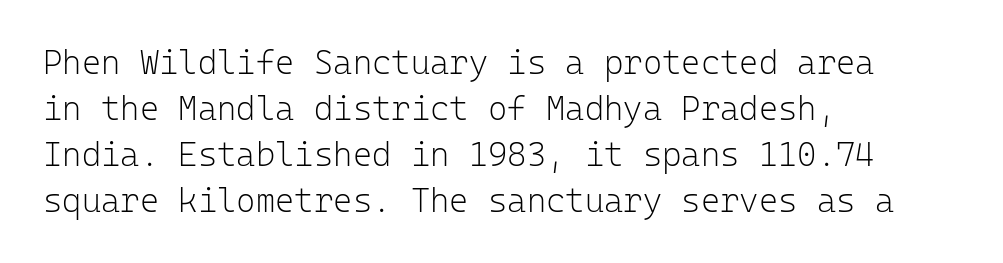
Q: Is the text bold? A: No.
Q: Is the text italic (slanted)? A: No, it is upright.
Q: Is the typeface a serif or a sans-serif typeface? A: Sans-serif.
Q: Is the text underlined? A: No.
Q: How is the paragraph aligned? A: Left-aligned.
Q: Is the spacing between letters normal or unusually wide? A: Normal.
Q: Is the spacing between lines tight, normal or loose? A: Normal.
Q: Width (condensed, normal, or wide)? A: Normal.
Q: Stroke contrast? A: Low.
Q: x-height? A: Medium.
Q: Monospaced? A: Yes.
